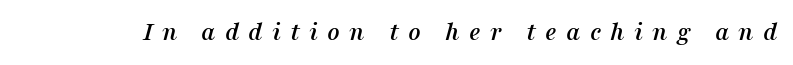
The image shows 27 px text type, italic (leaning right); set unusually wide letter spacing (+0.34 em), not underlined.
